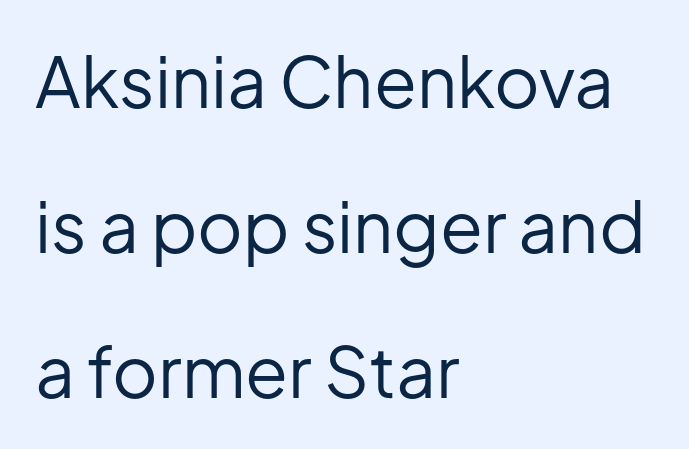
A bare baseline throughout the passage. Weight: in the light-to-regular range. Default kerning and tracking; the words read as compact shapes. Line beginnings align vertically; line endings do not. Each letter keeps its own natural width here, so spacing adapts to shape. The typeface chosen for these lines omits serifs.
